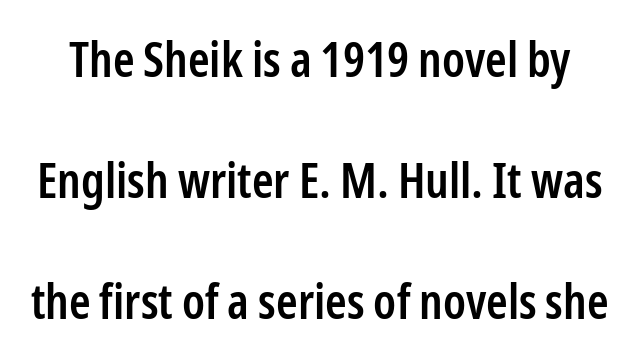
The image shows 49 px semibold, condensed sans-serif type, upright; set loose line spacing (2.47x), normal letter spacing, not underlined; low stroke contrast and a medium x-height.
